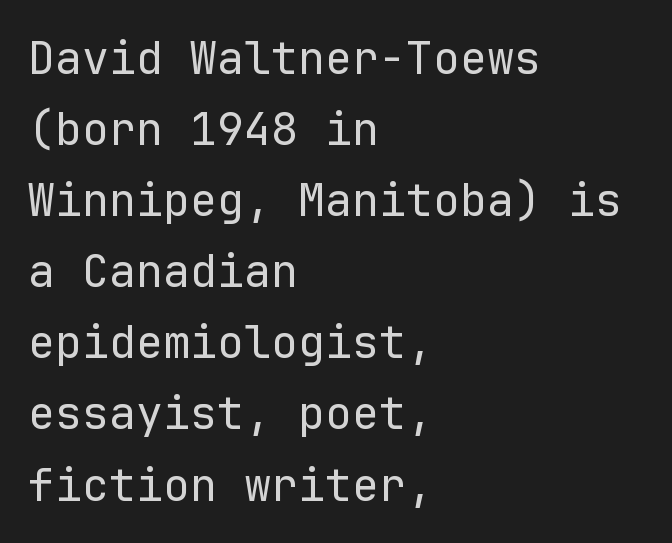
Q: Is the text bold? A: No.
Q: Is the text italic (slanted)? A: No, it is upright.
Q: Is the typeface a serif or a sans-serif typeface? A: Sans-serif.
Q: Is the text underlined? A: No.
Q: How is the paragraph aligned? A: Left-aligned.
Q: Is the spacing between letters normal or unusually wide? A: Normal.
Q: Is the spacing between lines tight, normal or loose? A: Normal.
Q: Width (condensed, normal, or wide)? A: Normal.
Q: Stroke contrast? A: Low.
Q: x-height? A: Medium.
Q: Monospaced? A: Yes.
